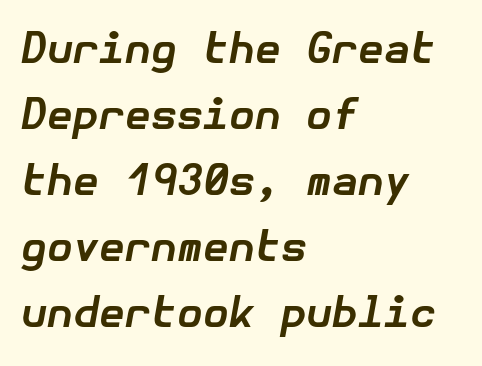
{"italic": "yes", "lean": "right", "slant_degrees": 10, "bold": "yes", "weight": "bold", "width": "normal", "stroke_contrast": "low", "x_height": "medium", "underline": "no", "align": "left", "line_spacing": "normal", "line_spacing_ratio": 1.57, "letter_spacing": "normal", "letter_spacing_em": 0.0, "glyph_px": 42}
